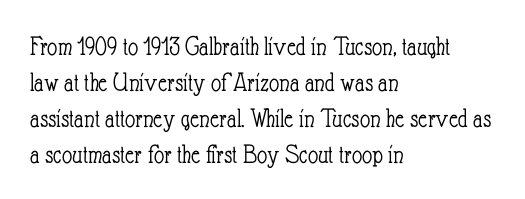
{"italic": "no", "bold": "no", "weight": "light", "width": "condensed", "stroke_contrast": "low", "x_height": "small", "monospaced": "no", "underline": "no", "align": "left", "line_spacing": "normal", "line_spacing_ratio": 1.28, "letter_spacing": "normal", "letter_spacing_em": 0.0, "glyph_px": 28}
